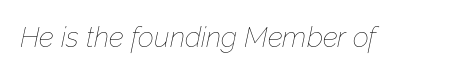
{"italic": "yes", "lean": "right", "slant_degrees": 12, "bold": "no", "weight": "thin", "width": "normal", "stroke_contrast": "low", "x_height": "medium", "monospaced": "no", "underline": "no", "letter_spacing": "normal", "letter_spacing_em": 0.0, "glyph_px": 28}
